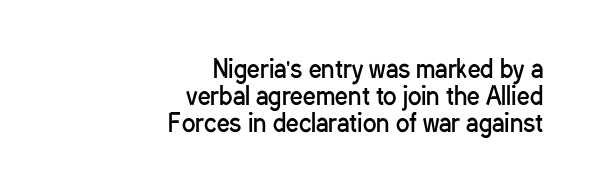
The image shows 25 px text type, upright; set right-aligned, tight line spacing (1.09x), normal letter spacing, not underlined.
